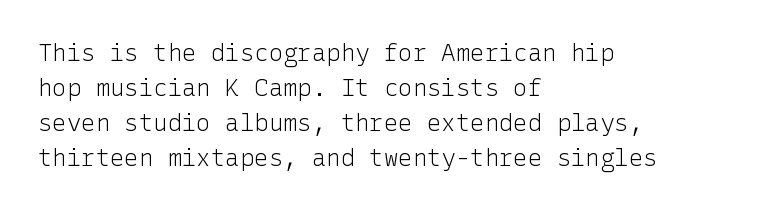
{"italic": "no", "bold": "no", "underline": "no", "align": "left", "line_spacing": "normal", "line_spacing_ratio": 1.46, "letter_spacing": "normal", "letter_spacing_em": 0.0, "glyph_px": 24}
